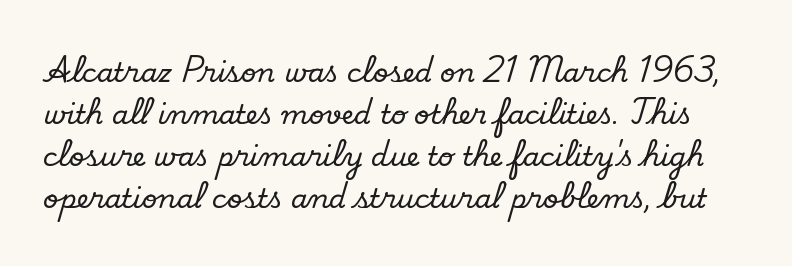
Q: Is the text italic (slanted)? A: Yes.
Q: Is the text underlined? A: No.
Q: Is the spacing between letters normal or unusually wide? A: Normal.
Q: Is the spacing between lines tight, normal or loose? A: Normal.
